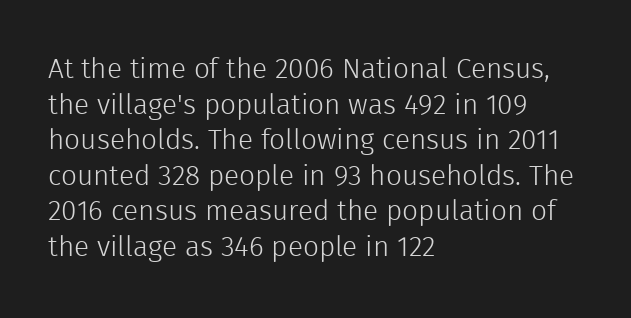
{"serif": "no", "italic": "no", "bold": "no", "weight": "light", "width": "normal", "x_height": "medium", "monospaced": "no", "underline": "no", "align": "left", "line_spacing": "normal", "line_spacing_ratio": 1.27, "letter_spacing": "normal", "letter_spacing_em": 0.0, "glyph_px": 28}
